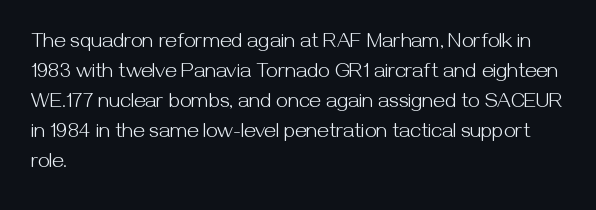
The image shows 21 px text type, upright; set left-aligned, normal line spacing (1.43x), normal letter spacing, not underlined.
